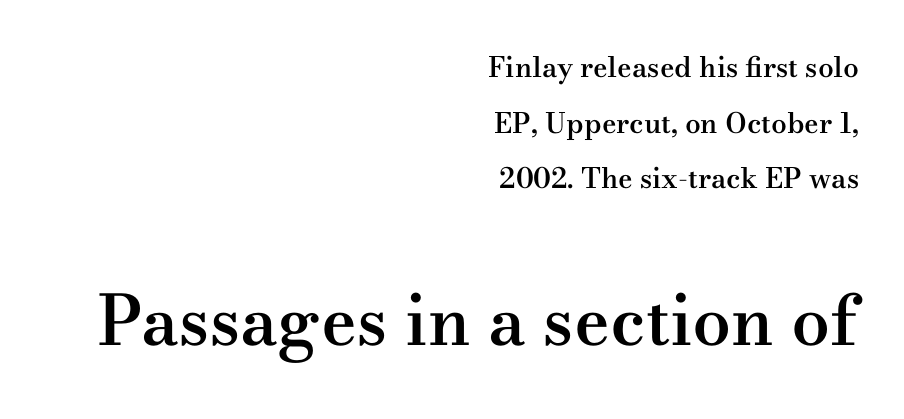
{"serif": "yes", "italic": "no", "bold": "semi", "weight": "semibold", "width": "wide", "stroke_contrast": "medium", "x_height": "small", "monospaced": "no", "underline": "no", "align": "right", "line_spacing": "loose", "line_spacing_ratio": 1.99, "letter_spacing": "normal", "letter_spacing_em": 0.0, "larger_block": "second", "size_ratio": 2.46, "glyph_px": 69}
